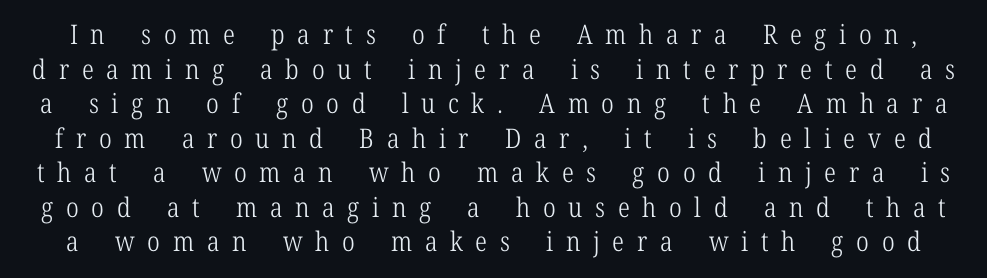
{"italic": "no", "bold": "no", "underline": "no", "line_spacing": "normal", "line_spacing_ratio": 1.28, "letter_spacing": "wide", "letter_spacing_em": 0.47, "glyph_px": 27}
